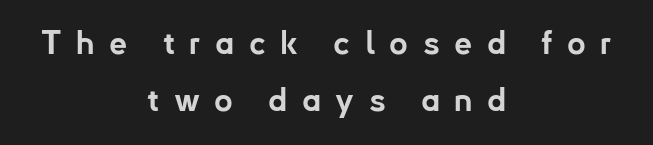
Q: Is the text bold? A: Yes.
Q: Is the text italic (slanted)? A: No, it is upright.
Q: Is the typeface a serif or a sans-serif typeface? A: Sans-serif.
Q: Is the text underlined? A: No.
Q: How is the paragraph aligned? A: Centered.
Q: Is the spacing between letters normal or unusually wide? A: Unusually wide.
Q: Width (condensed, normal, or wide)? A: Normal.
Q: Stroke contrast? A: Low.
Q: x-height? A: Small.
Q: Monospaced? A: No.
